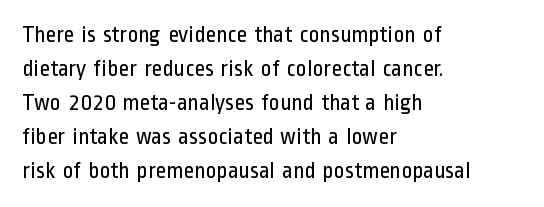
The type sits square on the baseline with zero lean. Stem width sits at or under what a default text font uses. Horizontally, the lines are justified to the leading edge only. This sample keeps an unexceptional amount of space between lines. The space beneath each line is pristine and unruled. There is no visible air inserted between adjacent glyphs.
